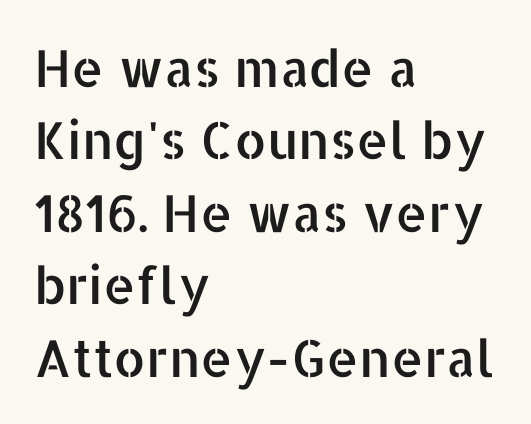
Q: Is the text italic (slanted)? A: No, it is upright.
Q: Is the typeface a serif or a sans-serif typeface? A: Sans-serif.
Q: Is the text underlined? A: No.
Q: How is the paragraph aligned? A: Left-aligned.
Q: Is the spacing between letters normal or unusually wide? A: Normal.
Q: Is the spacing between lines tight, normal or loose? A: Normal.
Q: Width (condensed, normal, or wide)? A: Normal.
Q: Stroke contrast? A: Low.
Q: x-height? A: Medium.
Q: Monospaced? A: No.
